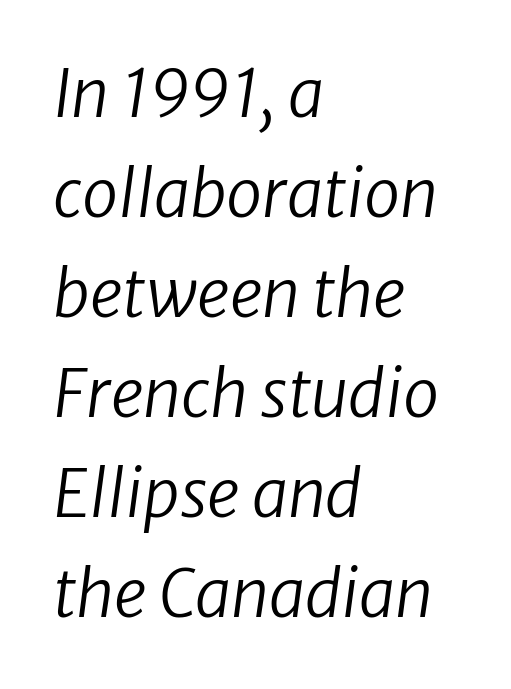
The image shows 65 px regular-weight type, italic (leaning right); set left-aligned, normal line spacing (1.54x), normal letter spacing, not underlined; low stroke contrast and a medium x-height.
